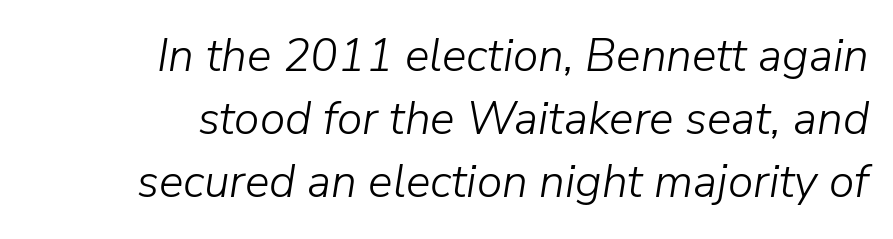
Proportional: the letters do not fall into vertical columns. The designer left line spacing at the default. The strip under each line holds only bare page. This reads as an unemphasized weight, regular at the heaviest. Students, note that the glyphs here touch the page at normal intervals.
